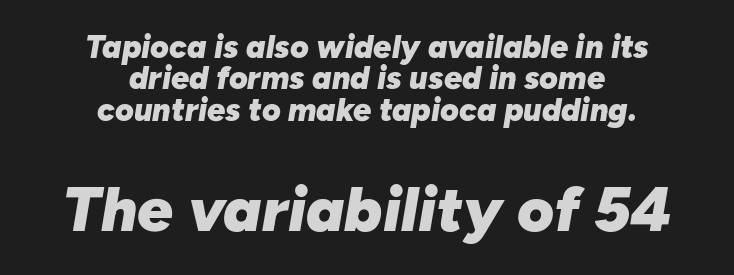
{"italic": "yes", "lean": "right", "slant_degrees": 10, "bold": "yes", "weight": "heavy", "width": "normal", "stroke_contrast": "low", "x_height": "medium", "monospaced": "no", "underline": "no", "align": "center", "line_spacing": "tight", "line_spacing_ratio": 0.98, "letter_spacing": "normal", "letter_spacing_em": 0.0, "larger_block": "second", "size_ratio": 1.97, "glyph_px": 63}
